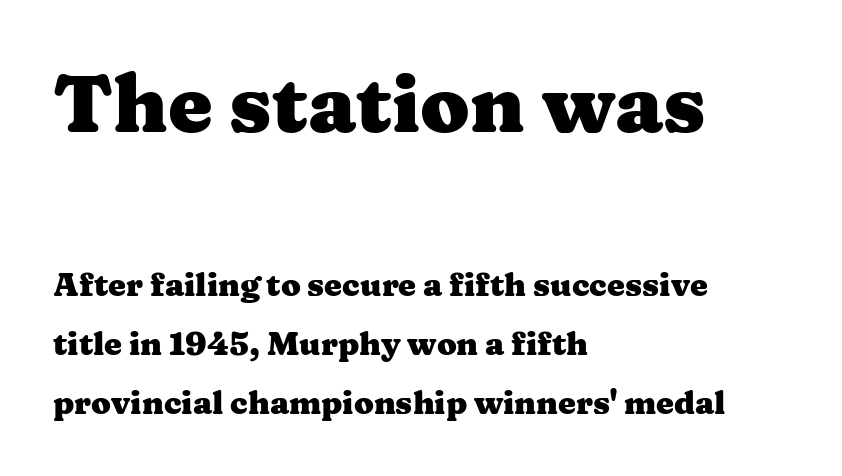
Q: Is the text bold? A: Yes.
Q: Is the text italic (slanted)? A: No, it is upright.
Q: Is the typeface a serif or a sans-serif typeface? A: Serif.
Q: Is the text underlined? A: No.
Q: How is the paragraph aligned? A: Left-aligned.
Q: Is the spacing between letters normal or unusually wide? A: Normal.
Q: Which block of text is set in a larger size, the first (top) or the second (bottom)? A: The first (top) one.
Q: Width (condensed, normal, or wide)? A: Wide.
Q: Stroke contrast? A: Medium.
Q: x-height? A: Medium.
Q: Monospaced? A: No.
